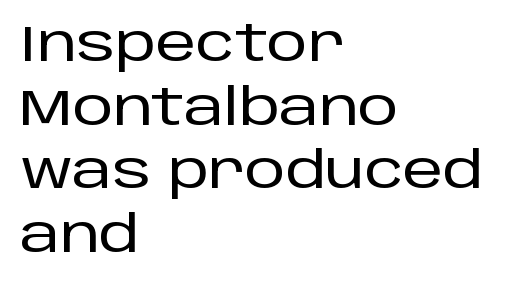
{"serif": "no", "italic": "no", "width": "normal", "stroke_contrast": "low", "x_height": "large", "monospaced": "no", "underline": "no", "align": "left", "line_spacing": "normal", "line_spacing_ratio": 1.25, "letter_spacing": "normal", "letter_spacing_em": 0.0, "glyph_px": 51}
